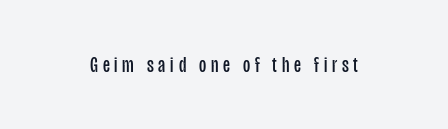
Q: Is the text bold? A: No.
Q: Is the text italic (slanted)? A: No, it is upright.
Q: Is the text underlined? A: No.
Q: Is the spacing between letters normal or unusually wide? A: Unusually wide.
